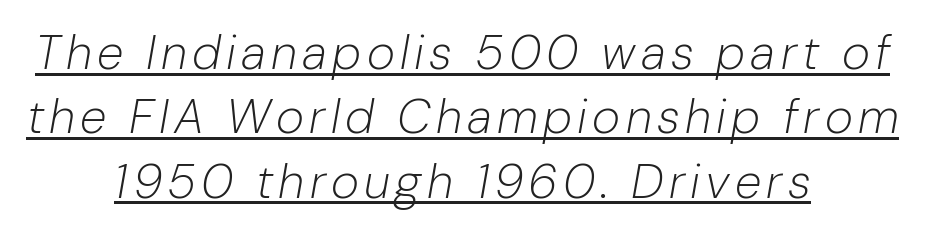
{"italic": "yes", "lean": "right", "slant_degrees": 10, "bold": "no", "weight": "light", "width": "normal", "stroke_contrast": "low", "x_height": "medium", "monospaced": "no", "underline": "yes", "align": "center", "line_spacing": "normal", "line_spacing_ratio": 1.34, "glyph_px": 48}
